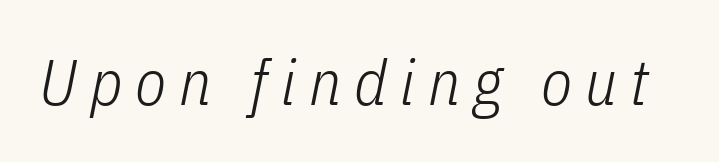
The image shows 64 px light, condensed type, italic (leaning right); set unusually wide letter spacing (+0.2 em), not underlined; low stroke contrast and a medium x-height.
